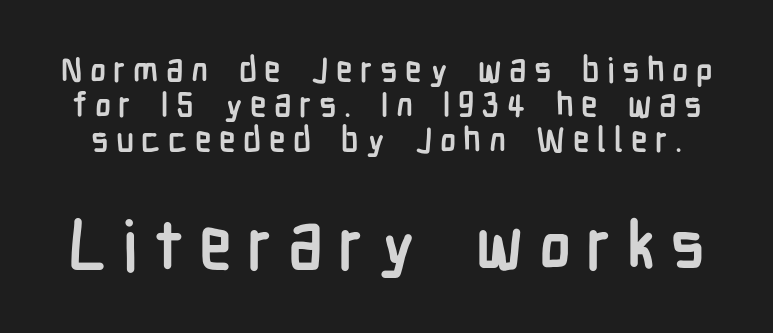
The image shows 68 px semibold, condensed sans-serif type, upright; set tight line spacing (1.03x), unusually wide letter spacing (+0.22 em), not underlined; the second (bottom) block is 2.0x larger; low stroke contrast and a medium x-height.
